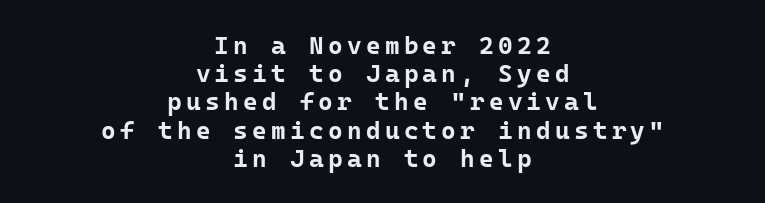
Interline gaps are noticeably narrow in this sample. Thick stems and heavy bowls — unmistakably bold. The foot of each line stays bare and open. The compositor balanced each line on the midline. You can tell it's not italic because the verticals are truly vertical.
